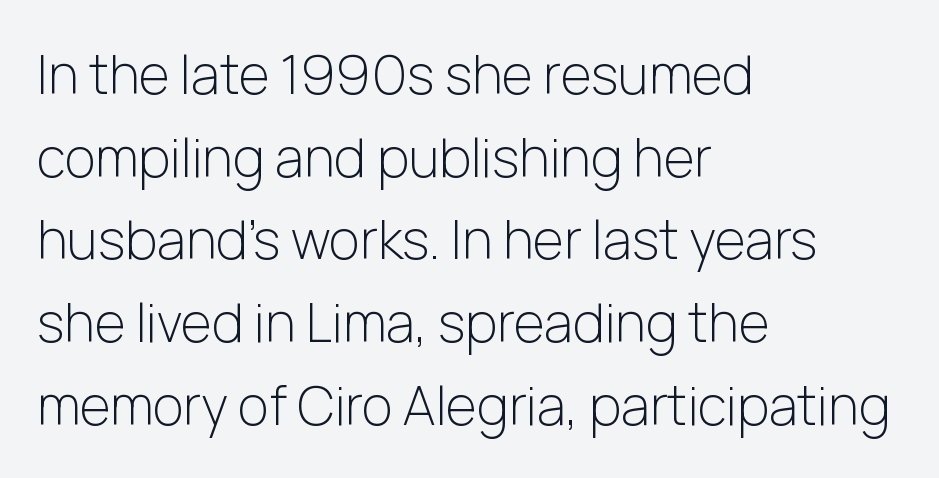
{"serif": "no", "italic": "no", "bold": "no", "weight": "light", "width": "normal", "stroke_contrast": "low", "x_height": "medium", "monospaced": "no", "underline": "no", "align": "left", "line_spacing": "normal", "line_spacing_ratio": 1.56, "letter_spacing": "normal", "letter_spacing_em": 0.0, "glyph_px": 53}
